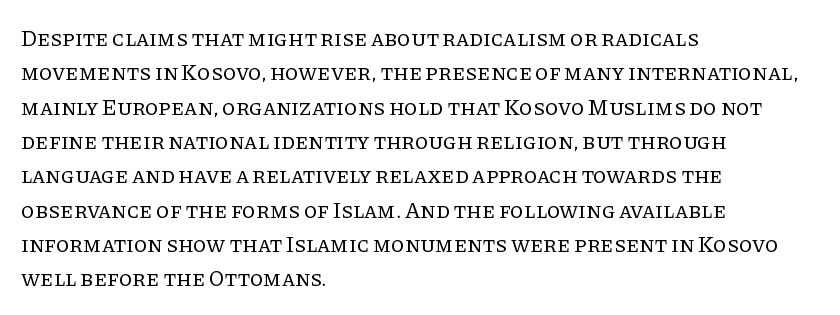
The image shows 22 px text type, upright; set left-aligned, normal line spacing (1.56x), normal letter spacing, not underlined.
